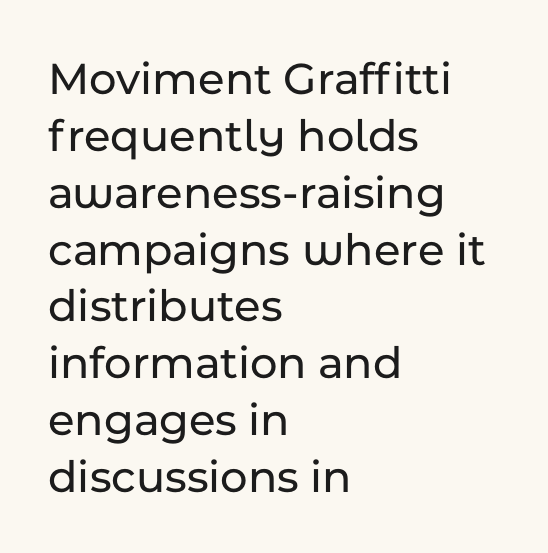
Type without underlining. Tracking value appears to be zero — textbook default spacing. The face used here is proportionally spaced, like ordinary book or web type. This sample uses an upright cut, with every glyph sitting square on the baseline.
